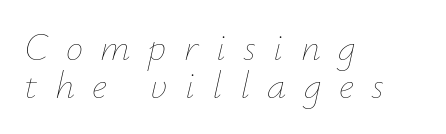
Q: Is the text bold? A: No.
Q: Is the text italic (slanted)? A: Yes, it leans right by about 12 degrees.
Q: Is the text underlined? A: No.
Q: How is the paragraph aligned? A: Left-aligned.
Q: Is the spacing between letters normal or unusually wide? A: Unusually wide.
Q: Is the spacing between lines tight, normal or loose? A: Tight.
Q: Width (condensed, normal, or wide)? A: Normal.
Q: Stroke contrast? A: Low.
Q: x-height? A: Small.
Q: Monospaced? A: No.
